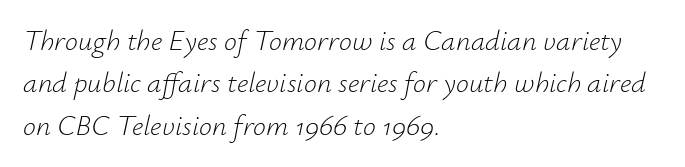
Rows of type keep a routine distance in the vertical direction. Bare-footed words on every line. This sample uses plain, unmodified letter spacing. Think of a printed novel: that variable character pitch is what you see here.
